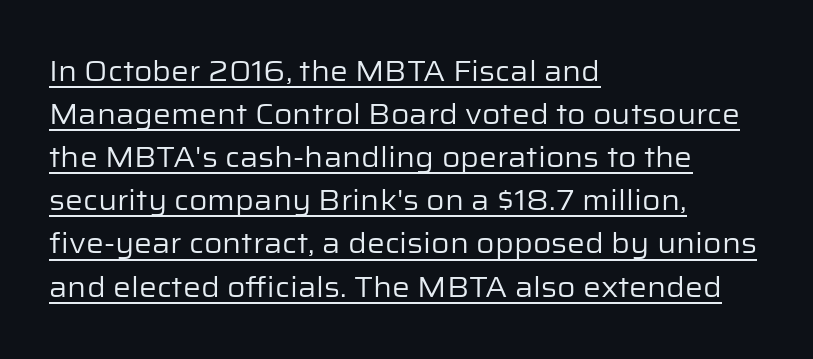
The image shows 28 px regular-weight sans-serif type, upright; set left-aligned, normal line spacing (1.54x), normal letter spacing, underlined; low stroke contrast and a medium x-height.
